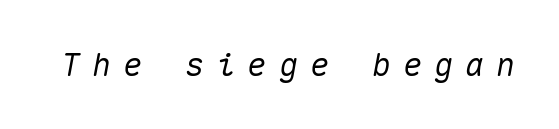
Q: Is the text italic (slanted)? A: Yes, it leans right by about 10 degrees.
Q: Is the text underlined? A: No.
Q: Is the spacing between letters normal or unusually wide? A: Unusually wide.
Q: Width (condensed, normal, or wide)? A: Normal.
Q: Stroke contrast? A: Medium.
Q: x-height? A: Medium.
Q: Monospaced? A: Yes.
